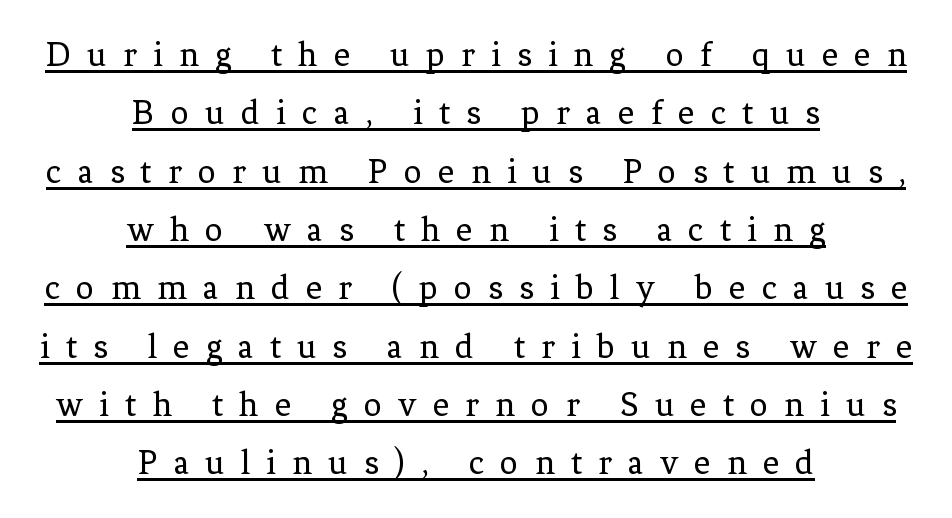
Compared with undecorated copy, this sample adds a rule below the words. The typeface has the unassuming heft of standard copy or less. Rendered with straight, roman letterforms. Whoever set this chose a conventional vertical rhythm. The line texture is sparse and dotted thanks to wide tracking. Character widths vary here, with narrow letters taking less room than wide ones.
